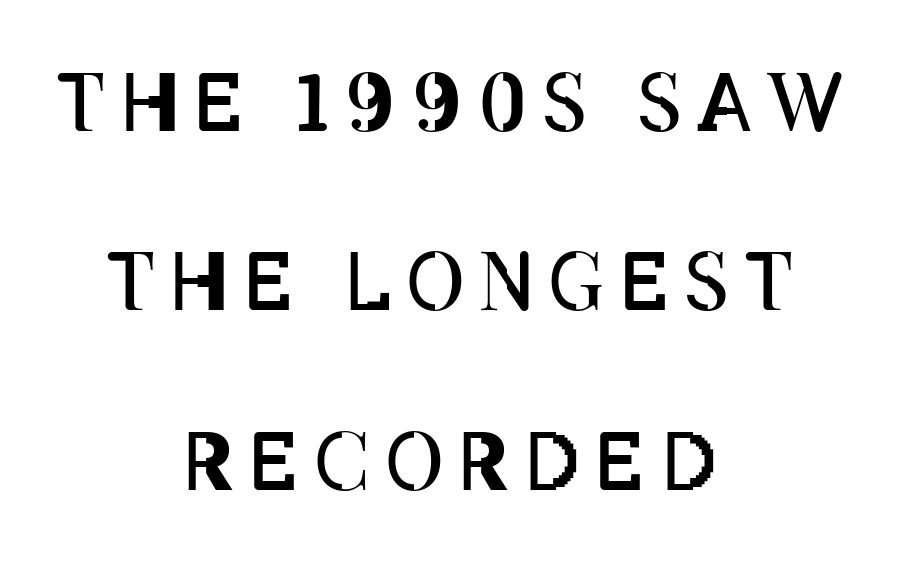
Q: Is the text bold? A: No.
Q: Is the text italic (slanted)? A: No, it is upright.
Q: Is the text underlined? A: No.
Q: How is the paragraph aligned? A: Centered.
Q: Is the spacing between letters normal or unusually wide? A: Unusually wide.
Q: Is the spacing between lines tight, normal or loose? A: Loose.
Q: Width (condensed, normal, or wide)? A: Condensed.
Q: Stroke contrast? A: Low.
Q: x-height? A: Large.
Q: Monospaced? A: No.
